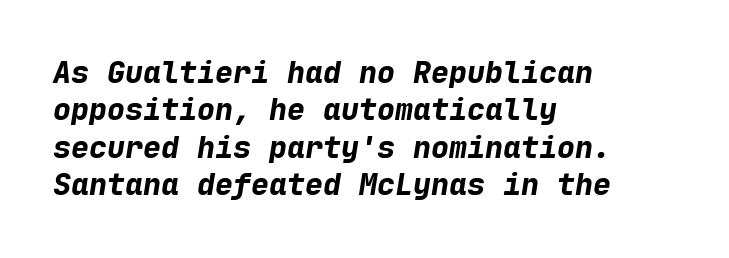
The image shows 30 px bold type, italic (leaning right), monospaced; set left-aligned, normal line spacing (1.25x), normal letter spacing, not underlined; low stroke contrast and a medium x-height.
